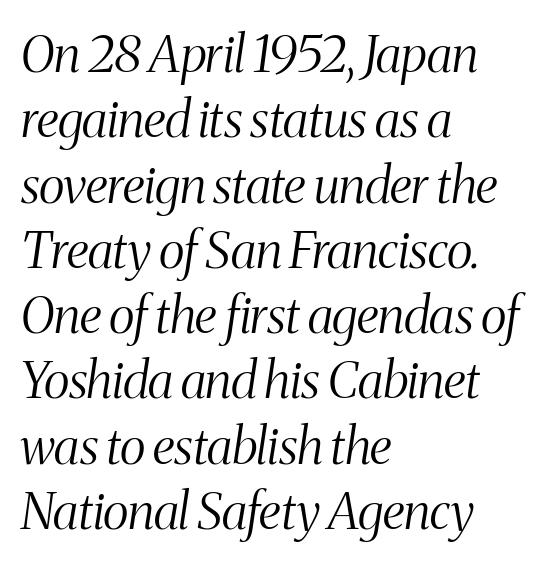
The image shows 51 px light, condensed serif type, italic (leaning right); set left-aligned, normal line spacing (1.28x), normal letter spacing, not underlined; medium stroke contrast and a medium x-height.
